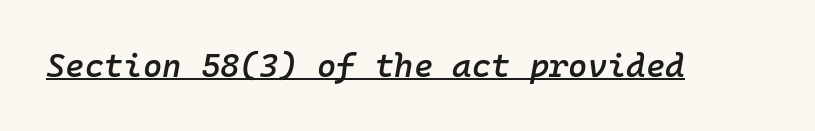
{"italic": "yes", "lean": "right", "slant_degrees": 10, "bold": "semi", "weight": "semibold", "width": "normal", "stroke_contrast": "low", "x_height": "medium", "monospaced": "yes", "underline": "yes", "letter_spacing": "normal", "letter_spacing_em": 0.0, "glyph_px": 33}
